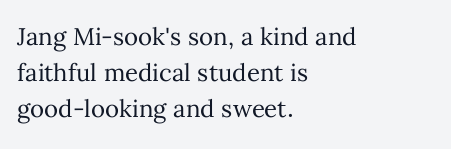
{"italic": "no", "bold": "no", "underline": "no", "align": "left", "line_spacing": "normal", "line_spacing_ratio": 1.5, "letter_spacing": "normal", "letter_spacing_em": 0.0, "glyph_px": 24}
